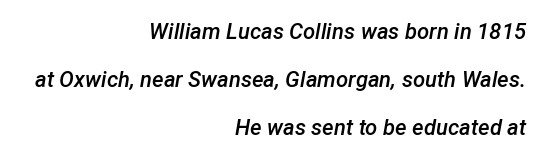
The image shows 22 px text type, italic (leaning right); set right-aligned, loose line spacing (2.18x), normal letter spacing, not underlined.
